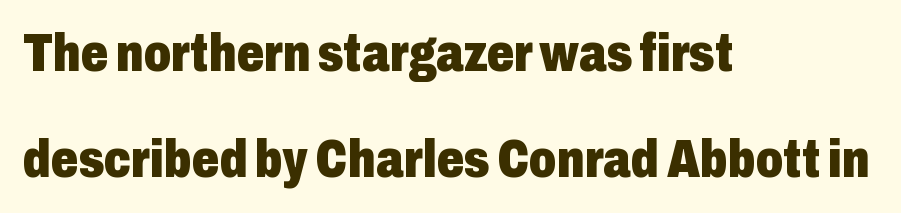
The gaps between neighbouring characters are ordinary and unremarkable. The face used here is a sans, in the tradition of grotesques and geometrics. How would I describe the line gaps? Wide and relaxed. If you drew a ruler down the left edge, every line would touch it. Thick stems and heavy bowls — unmistakably bold.
